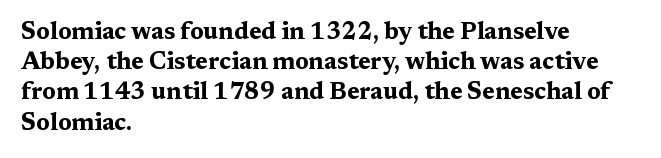
Q: Is the text bold? A: Yes.
Q: Is the text italic (slanted)? A: No, it is upright.
Q: Is the text underlined? A: No.
Q: How is the paragraph aligned? A: Left-aligned.
Q: Is the spacing between letters normal or unusually wide? A: Normal.
Q: Is the spacing between lines tight, normal or loose? A: Normal.
